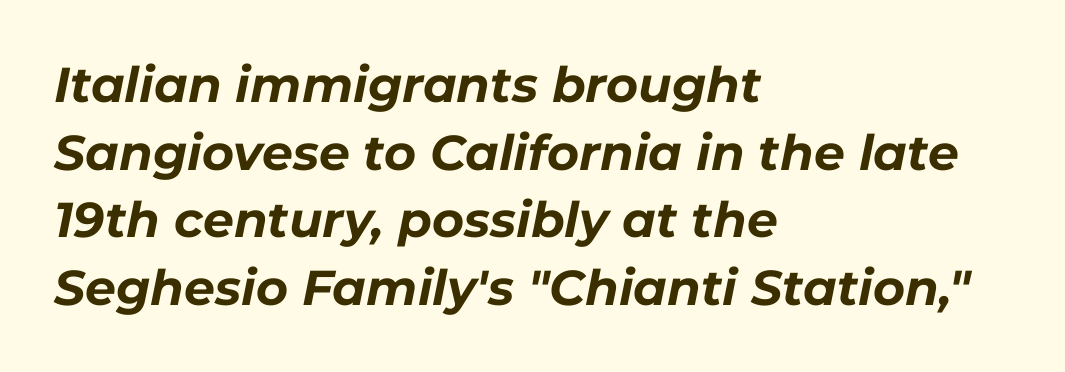
{"italic": "yes", "lean": "right", "slant_degrees": 11, "bold": "yes", "weight": "bold", "width": "normal", "stroke_contrast": "low", "x_height": "medium", "monospaced": "no", "underline": "no", "align": "left", "line_spacing": "normal", "line_spacing_ratio": 1.38, "letter_spacing": "normal", "letter_spacing_em": 0.0, "glyph_px": 49}
